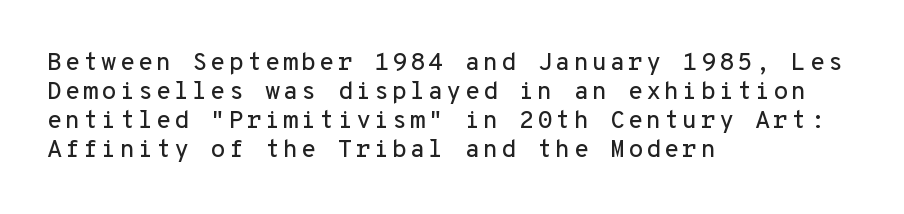
{"italic": "no", "underline": "no", "align": "left", "line_spacing_ratio": 1.16, "glyph_px": 25}
